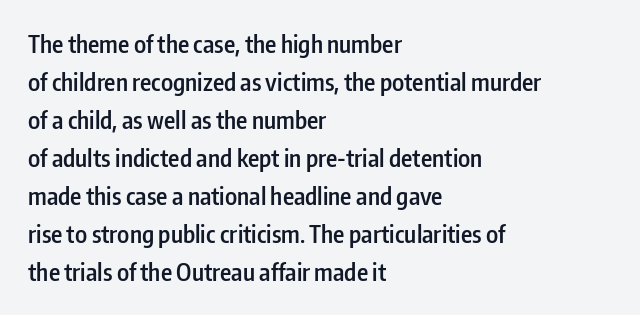
{"italic": "no", "bold": "semi", "underline": "no", "align": "left", "line_spacing": "normal", "line_spacing_ratio": 1.58, "letter_spacing": "normal", "letter_spacing_em": 0.0, "glyph_px": 24}
